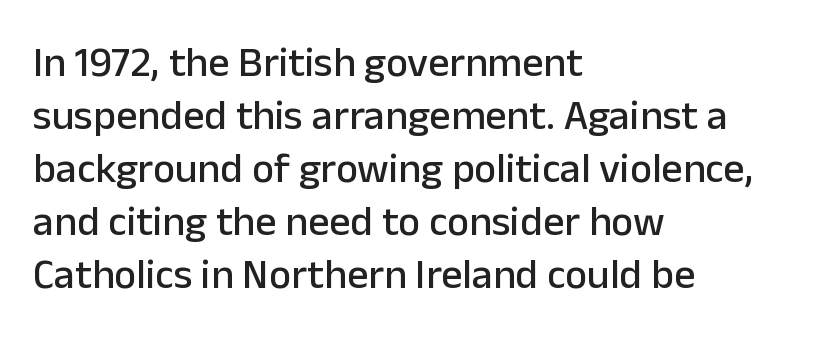
Q: Is the text italic (slanted)? A: No, it is upright.
Q: Is the typeface a serif or a sans-serif typeface? A: Sans-serif.
Q: Is the text underlined? A: No.
Q: How is the paragraph aligned? A: Left-aligned.
Q: Is the spacing between letters normal or unusually wide? A: Normal.
Q: Is the spacing between lines tight, normal or loose? A: Normal.
Q: Width (condensed, normal, or wide)? A: Normal.
Q: Stroke contrast? A: Low.
Q: x-height? A: Medium.
Q: Monospaced? A: No.
